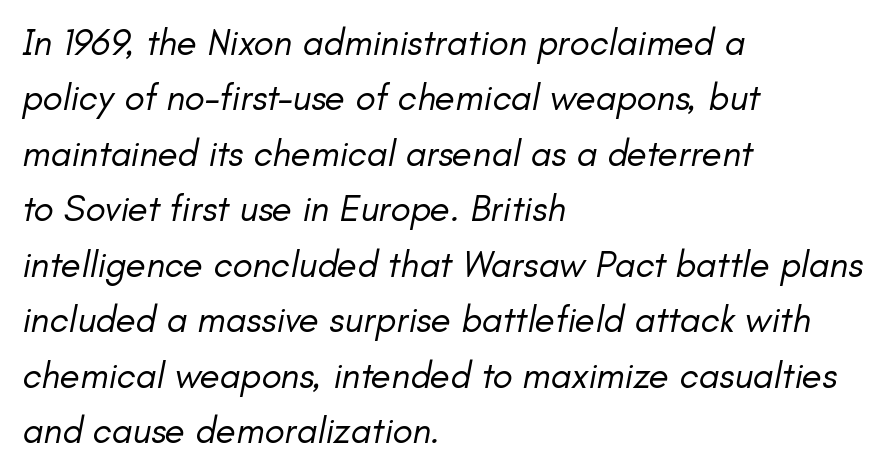
The axis of the letterforms is tilted away from vertical. The space directly below the letters is spotless. The face used here is proportionally spaced, like ordinary book or web type. Regular leading.
